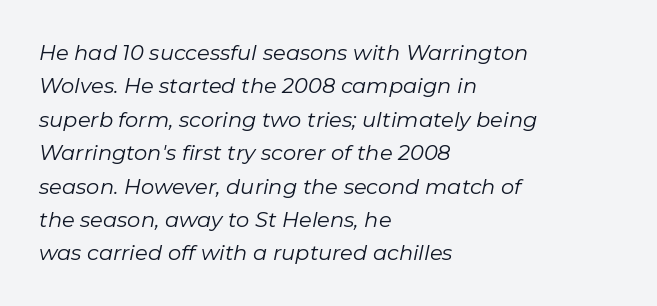
Q: Is the text bold? A: No.
Q: Is the text italic (slanted)? A: Yes, it leans right by about 11 degrees.
Q: Is the text underlined? A: No.
Q: How is the paragraph aligned? A: Left-aligned.
Q: Is the spacing between letters normal or unusually wide? A: Normal.
Q: Is the spacing between lines tight, normal or loose? A: Normal.
